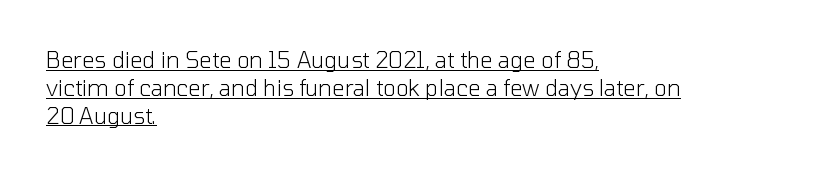
{"italic": "no", "bold": "no", "underline": "yes", "align": "left", "line_spacing": "normal", "line_spacing_ratio": 1.27, "letter_spacing": "normal", "letter_spacing_em": 0.0, "glyph_px": 22}
